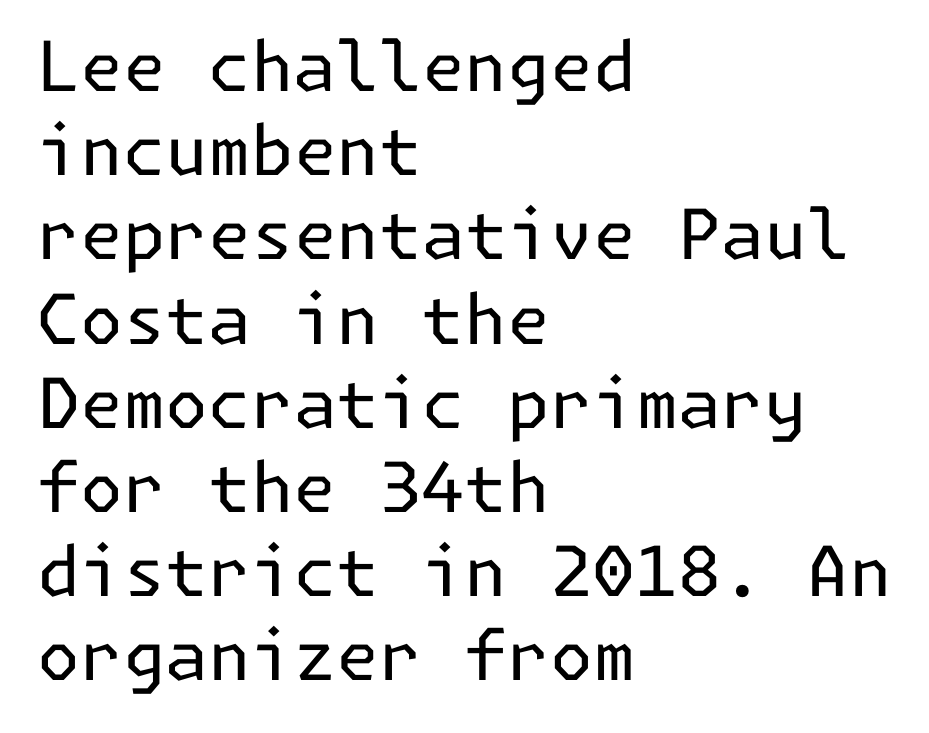
{"serif": "no", "italic": "no", "bold": "no", "weight": "regular", "width": "normal", "stroke_contrast": "low", "x_height": "medium", "underline": "no", "align": "left", "line_spacing_ratio": 1.22, "letter_spacing": "normal", "letter_spacing_em": 0.0, "glyph_px": 69}
